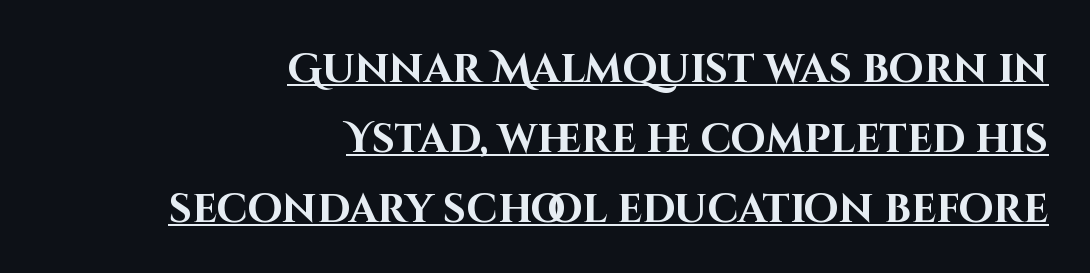
The image shows 40 px bold sans-serif type, upright; set right-aligned, line spacing 1.75x, normal letter spacing, underlined; high stroke contrast and a large x-height.
